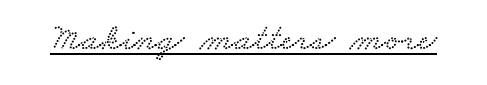
{"serif": "yes", "width": "wide", "stroke_contrast": "low", "x_height": "small", "monospaced": "no", "underline": "yes", "letter_spacing": "normal", "letter_spacing_em": 0.0, "glyph_px": 38}
